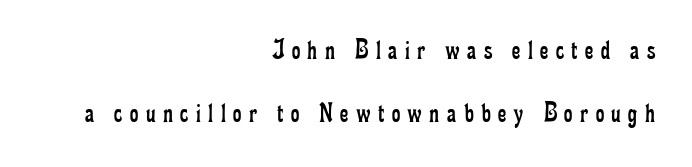
The image shows 29 px regular-weight, condensed serif type, upright; set right-aligned, loose line spacing (2.17x), unusually wide letter spacing (+0.26 em), not underlined; low stroke contrast and a small x-height.
